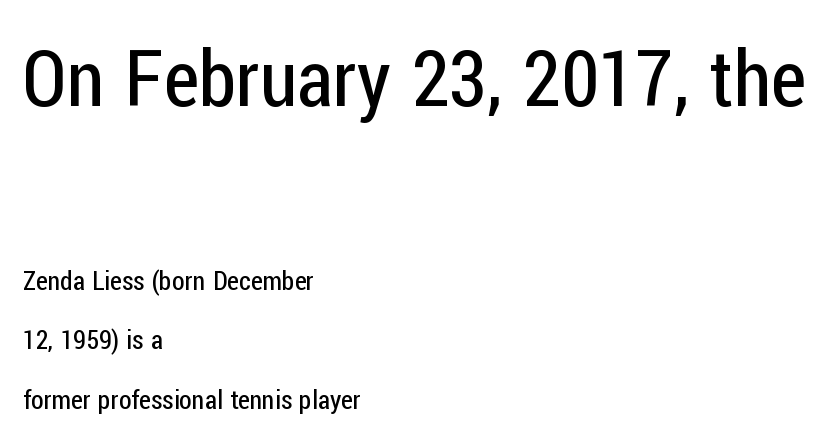
Q: Is the text bold? A: No.
Q: Is the text italic (slanted)? A: No, it is upright.
Q: Is the typeface a serif or a sans-serif typeface? A: Sans-serif.
Q: Is the text underlined? A: No.
Q: How is the paragraph aligned? A: Left-aligned.
Q: Is the spacing between letters normal or unusually wide? A: Normal.
Q: Is the spacing between lines tight, normal or loose? A: Loose.
Q: Which block of text is set in a larger size, the first (top) or the second (bottom)? A: The first (top) one.
Q: Width (condensed, normal, or wide)? A: Condensed.
Q: Stroke contrast? A: Low.
Q: x-height? A: Medium.
Q: Monospaced? A: No.
